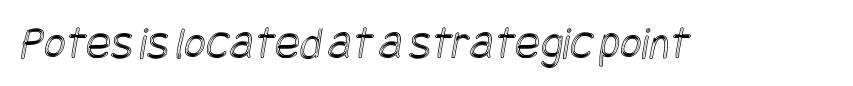
Q: Is the text underlined? A: No.
Q: Is the spacing between letters normal or unusually wide? A: Normal.
Q: Width (condensed, normal, or wide)? A: Condensed.
Q: x-height? A: Large.
